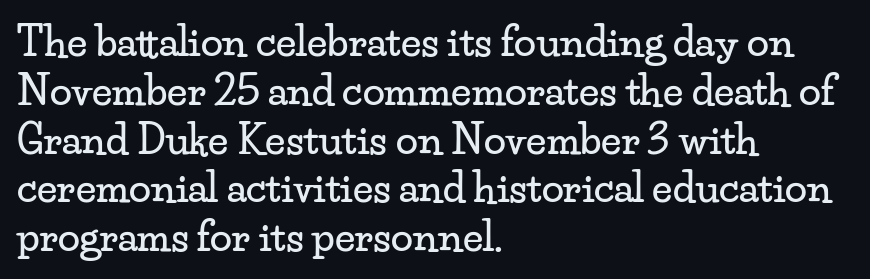
{"serif": "yes", "italic": "no", "width": "wide", "stroke_contrast": "low", "x_height": "small", "monospaced": "no", "underline": "no", "align": "left", "line_spacing_ratio": 1.22, "letter_spacing": "normal", "letter_spacing_em": 0.0, "glyph_px": 40}
